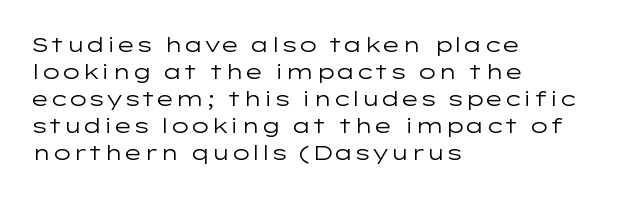
Q: Is the text bold? A: No.
Q: Is the text italic (slanted)? A: No, it is upright.
Q: Is the text underlined? A: No.
Q: How is the paragraph aligned? A: Left-aligned.
Q: Is the spacing between letters normal or unusually wide? A: Normal.
Q: Is the spacing between lines tight, normal or loose? A: Normal.
